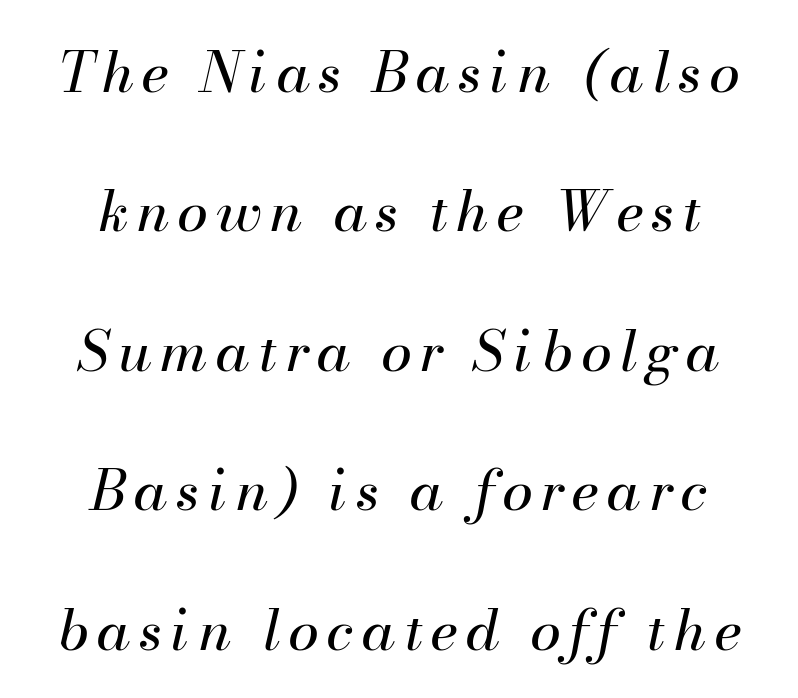
{"italic": "yes", "lean": "right", "slant_degrees": 13, "bold": "no", "weight": "regular", "width": "normal", "stroke_contrast": "medium", "x_height": "small", "monospaced": "no", "underline": "no", "align": "center", "line_spacing": "loose", "line_spacing_ratio": 2.49, "glyph_px": 56}
